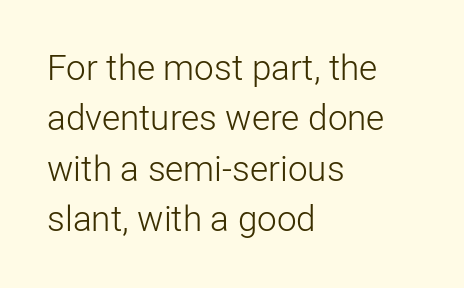
Q: Is the text bold? A: No.
Q: Is the text italic (slanted)? A: No, it is upright.
Q: Is the typeface a serif or a sans-serif typeface? A: Sans-serif.
Q: Is the text underlined? A: No.
Q: How is the paragraph aligned? A: Left-aligned.
Q: Is the spacing between letters normal or unusually wide? A: Normal.
Q: Is the spacing between lines tight, normal or loose? A: Normal.
Q: Width (condensed, normal, or wide)? A: Normal.
Q: Stroke contrast? A: Low.
Q: x-height? A: Medium.
Q: Monospaced? A: No.
